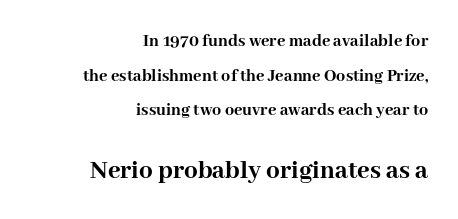
Q: Is the text bold? A: Yes.
Q: Is the text italic (slanted)? A: No, it is upright.
Q: Is the text underlined? A: No.
Q: How is the paragraph aligned? A: Right-aligned.
Q: Is the spacing between letters normal or unusually wide? A: Normal.
Q: Is the spacing between lines tight, normal or loose? A: Loose.
Q: Which block of text is set in a larger size, the first (top) or the second (bottom)? A: The second (bottom) one.
